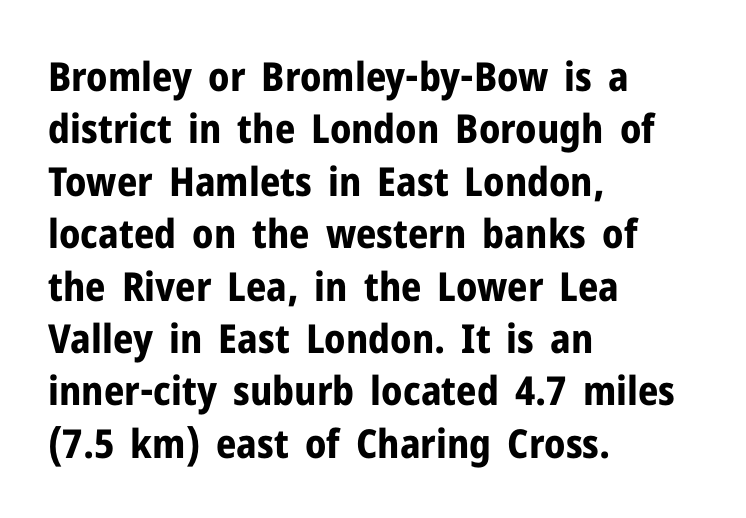
What kind of face is this? One without serifs — a sans. The strip under each line holds only bare page. The typesetter chose a ragged-right arrangement here. You could call the tracking neutral — neither tight nor loose. Ordinary non-slanted type is in use. Emphasis by weight is at full strength: bold.
